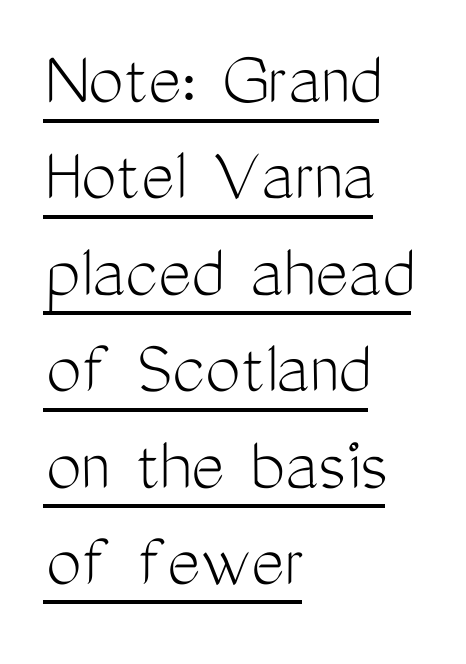
{"serif": "no", "italic": "no", "bold": "no", "weight": "light", "width": "condensed", "stroke_contrast": "medium", "x_height": "medium", "monospaced": "no", "underline": "yes", "align": "left", "line_spacing_ratio": 1.22, "letter_spacing": "normal", "letter_spacing_em": 0.0, "glyph_px": 79}
